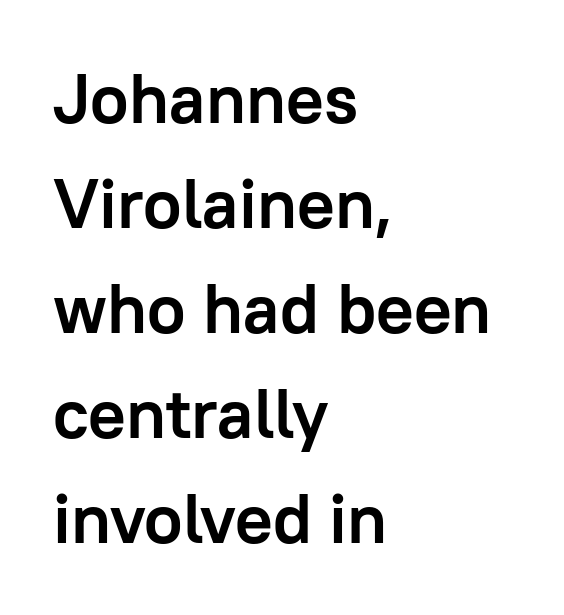
Q: Is the text bold? A: Yes.
Q: Is the text italic (slanted)? A: No, it is upright.
Q: Is the typeface a serif or a sans-serif typeface? A: Sans-serif.
Q: Is the text underlined? A: No.
Q: How is the paragraph aligned? A: Left-aligned.
Q: Is the spacing between letters normal or unusually wide? A: Normal.
Q: Is the spacing between lines tight, normal or loose? A: Normal.
Q: Width (condensed, normal, or wide)? A: Normal.
Q: Stroke contrast? A: Low.
Q: x-height? A: Medium.
Q: Monospaced? A: No.
